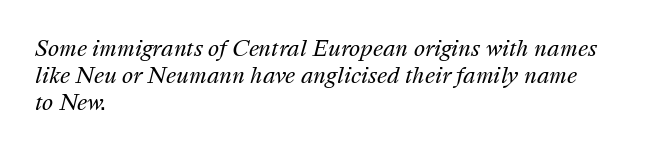
The tracking reads as untouched default to a designer's eye. Weight: in the light-to-regular range. Does the lettering tilt? It does — this is italic. The setting favours the left margin, as ordinary paragraphs usually do.
